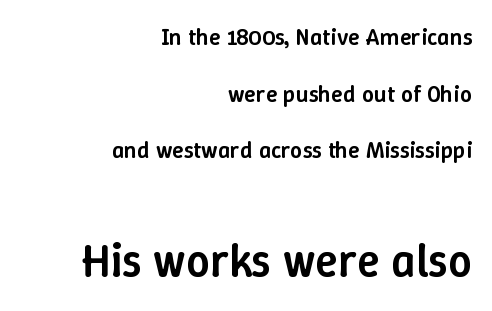
Check under the words: just untouched page. Note: smaller setting up top, larger setting below. This rendering leaves character spacing at its baseline value. The typesetting leans somewhat heavy: a semibold.
